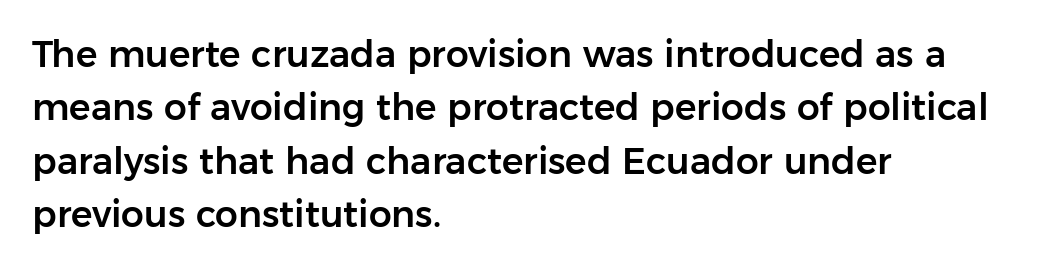
The image shows 36 px sans-serif type, upright; set left-aligned, normal line spacing (1.48x), normal letter spacing, not underlined; low stroke contrast and a medium x-height.
